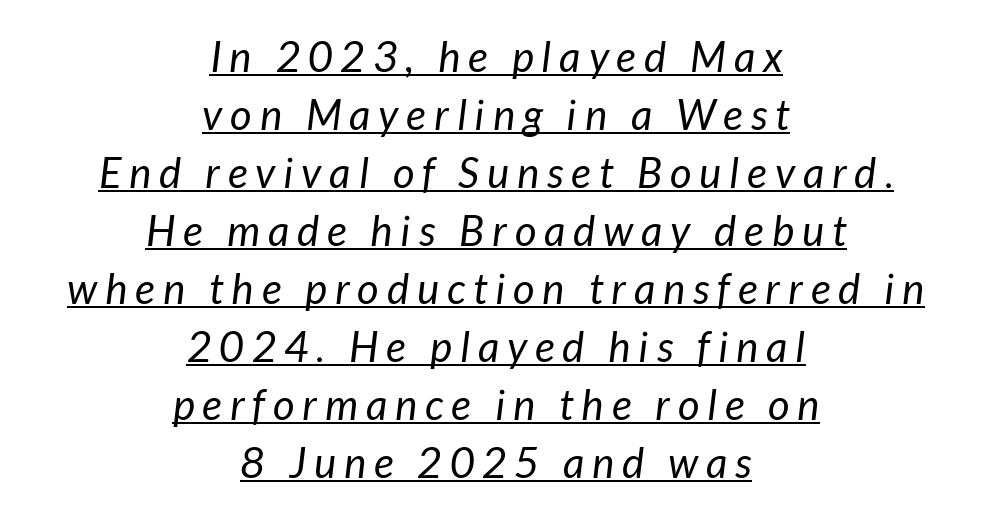
{"italic": "yes", "lean": "right", "slant_degrees": 7, "bold": "no", "weight": "regular", "width": "normal", "stroke_contrast": "low", "x_height": "medium", "monospaced": "no", "underline": "yes", "align": "center", "line_spacing": "normal", "line_spacing_ratio": 1.38, "glyph_px": 42}
